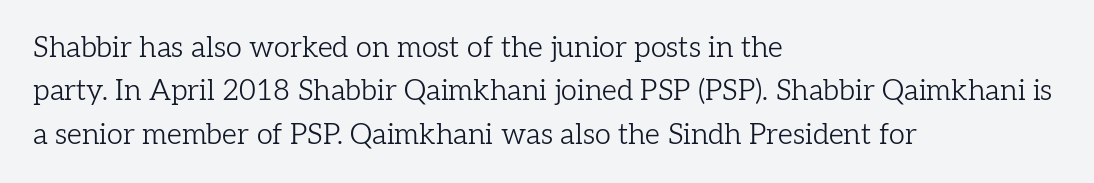
Q: Is the text bold? A: No.
Q: Is the text italic (slanted)? A: No, it is upright.
Q: Is the typeface a serif or a sans-serif typeface? A: Serif.
Q: Is the text underlined? A: No.
Q: How is the paragraph aligned? A: Left-aligned.
Q: Is the spacing between letters normal or unusually wide? A: Normal.
Q: Is the spacing between lines tight, normal or loose? A: Normal.
Q: Width (condensed, normal, or wide)? A: Normal.
Q: Stroke contrast? A: Low.
Q: x-height? A: Medium.
Q: Monospaced? A: No.
